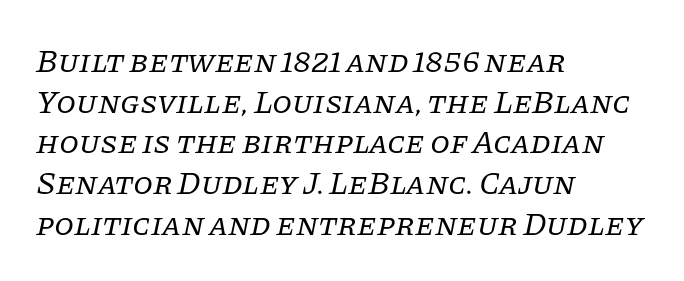
One glance says typical: line gaps are just what's usual. Teacher's note: observe the even left margin — that is flush-left alignment. A typesetter would call this proportional, since set widths differ per character. Nobody touched the tracking dial on this one.
